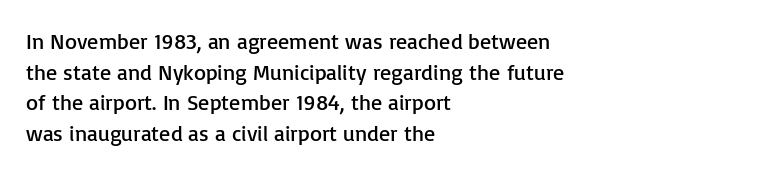
The image shows 22 px text type, upright; set left-aligned, normal line spacing (1.39x), normal letter spacing, not underlined.
